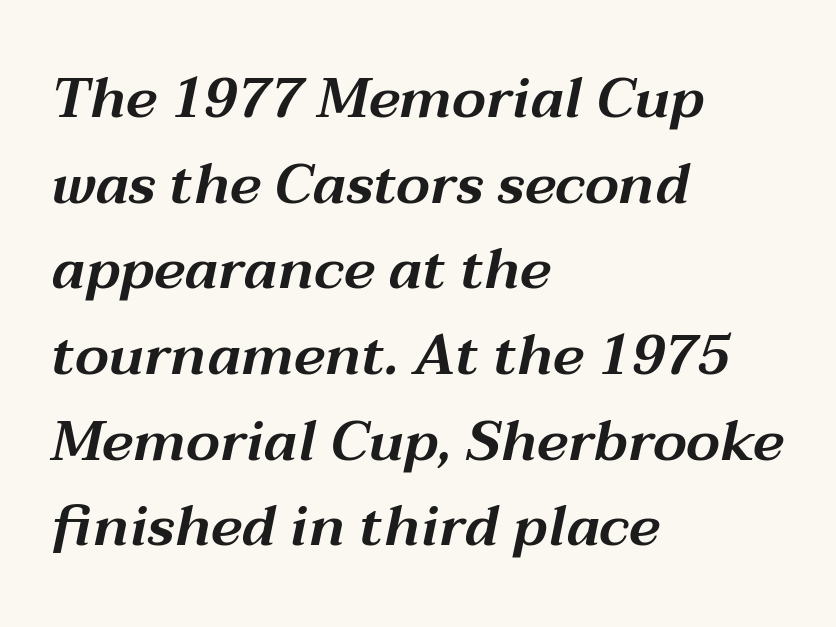
The image shows 56 px wide type, italic (leaning right); set left-aligned, normal line spacing (1.53x), normal letter spacing, not underlined; medium stroke contrast and a medium x-height.
